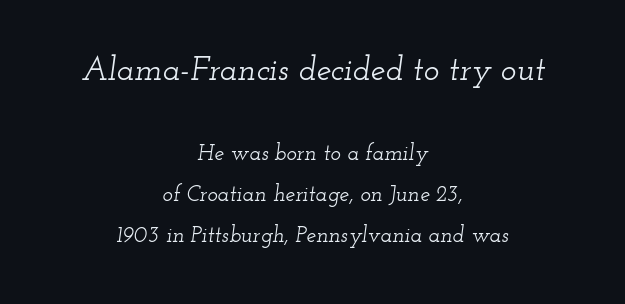
{"serif": "yes", "italic": "yes", "lean": "right", "slant_degrees": 12, "width": "wide", "stroke_contrast": "low", "x_height": "small", "monospaced": "no", "underline": "no", "align": "center", "line_spacing_ratio": 1.87, "letter_spacing": "normal", "letter_spacing_em": 0.0, "larger_block": "first", "size_ratio": 1.5, "glyph_px": 33}
